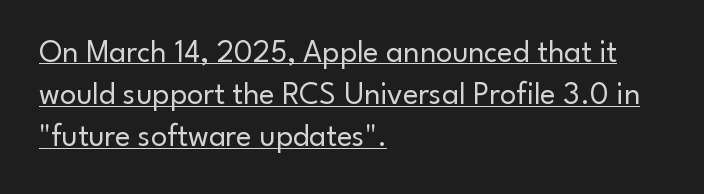
The image shows 32 px regular-weight sans-serif type, upright; set left-aligned, normal line spacing (1.32x), normal letter spacing, underlined; low stroke contrast and a small x-height.
